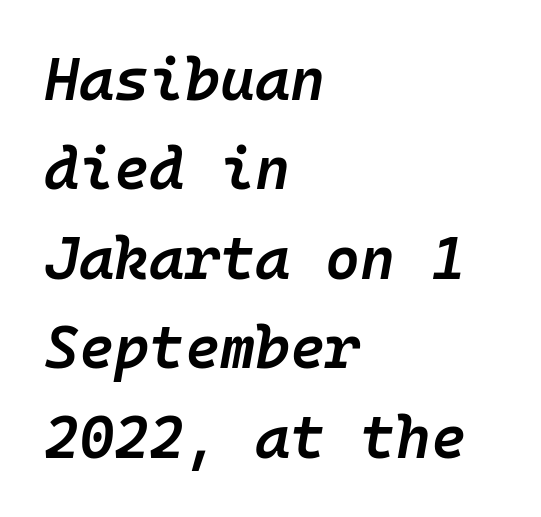
The image shows 60 px semibold type, italic (leaning right), monospaced; set left-aligned, normal line spacing (1.49x), normal letter spacing, not underlined; low stroke contrast and a medium x-height.
